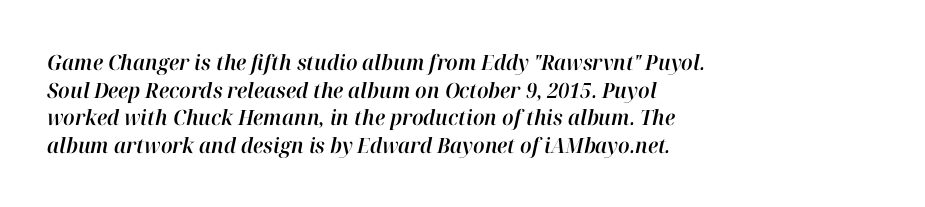
Q: Is the text italic (slanted)? A: Yes, it leans right by about 12 degrees.
Q: Is the text underlined? A: No.
Q: How is the paragraph aligned? A: Left-aligned.
Q: Is the spacing between letters normal or unusually wide? A: Normal.
Q: Is the spacing between lines tight, normal or loose? A: Normal.
